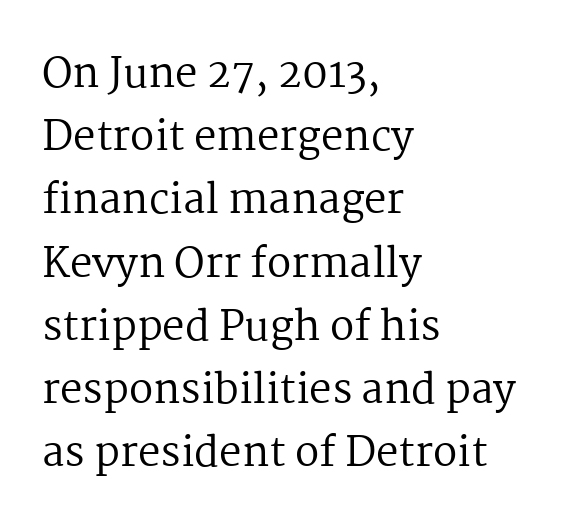
Q: Is the text bold? A: No.
Q: Is the text italic (slanted)? A: No, it is upright.
Q: Is the typeface a serif or a sans-serif typeface? A: Serif.
Q: Is the text underlined? A: No.
Q: How is the paragraph aligned? A: Left-aligned.
Q: Is the spacing between letters normal or unusually wide? A: Normal.
Q: Is the spacing between lines tight, normal or loose? A: Normal.
Q: Width (condensed, normal, or wide)? A: Normal.
Q: Stroke contrast? A: Medium.
Q: x-height? A: Medium.
Q: Monospaced? A: No.
